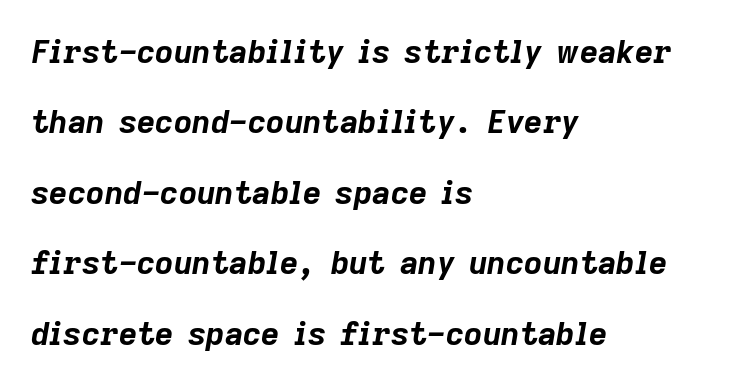
{"italic": "yes", "lean": "right", "slant_degrees": 9, "bold": "yes", "weight": "bold", "width": "normal", "stroke_contrast": "low", "x_height": "medium", "monospaced": "no", "underline": "no", "align": "left", "line_spacing": "loose", "line_spacing_ratio": 2.2, "letter_spacing": "normal", "letter_spacing_em": 0.0, "glyph_px": 32}
